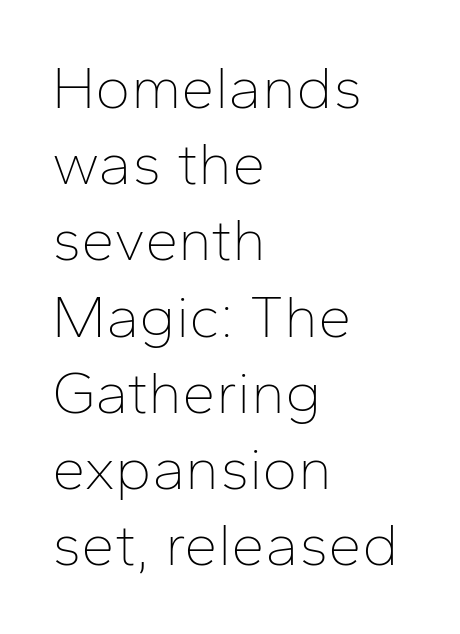
The image shows 60 px thin sans-serif type, upright; set left-aligned, normal line spacing (1.27x), normal letter spacing, not underlined; low stroke contrast and a medium x-height.
